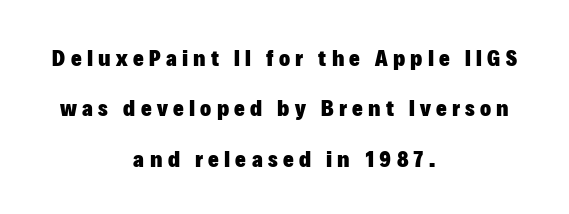
Q: Is the text bold? A: Yes.
Q: Is the text italic (slanted)? A: No, it is upright.
Q: Is the text underlined? A: No.
Q: How is the paragraph aligned? A: Centered.
Q: Is the spacing between letters normal or unusually wide? A: Unusually wide.
Q: Is the spacing between lines tight, normal or loose? A: Loose.
